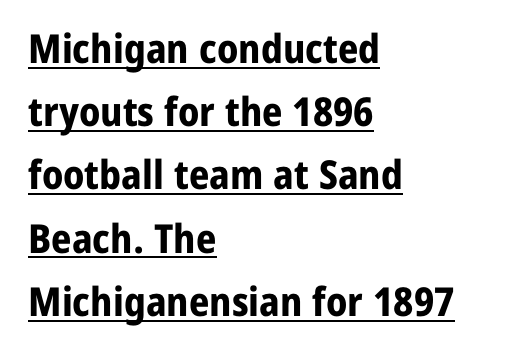
The image shows 40 px bold sans-serif type, upright; set left-aligned, normal line spacing (1.58x), normal letter spacing, underlined; low stroke contrast and a medium x-height.
